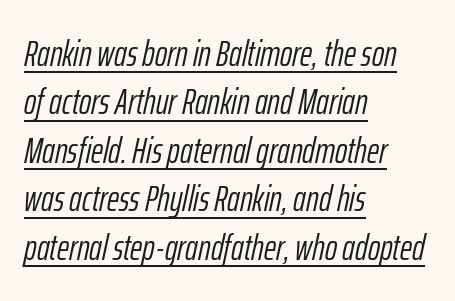
{"italic": "yes", "lean": "right", "slant_degrees": 12, "bold": "no", "weight": "light", "width": "condensed", "stroke_contrast": "low", "x_height": "medium", "monospaced": "no", "underline": "yes", "align": "left", "line_spacing": "normal", "line_spacing_ratio": 1.31, "letter_spacing": "normal", "letter_spacing_em": 0.0, "glyph_px": 37}
